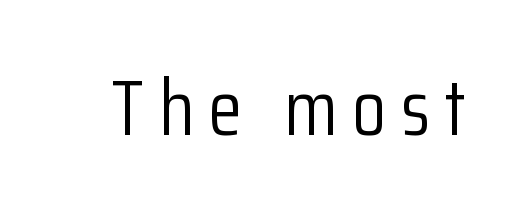
{"serif": "no", "italic": "no", "bold": "no", "weight": "light", "width": "condensed", "stroke_contrast": "low", "x_height": "medium", "monospaced": "no", "underline": "no", "glyph_px": 78}
